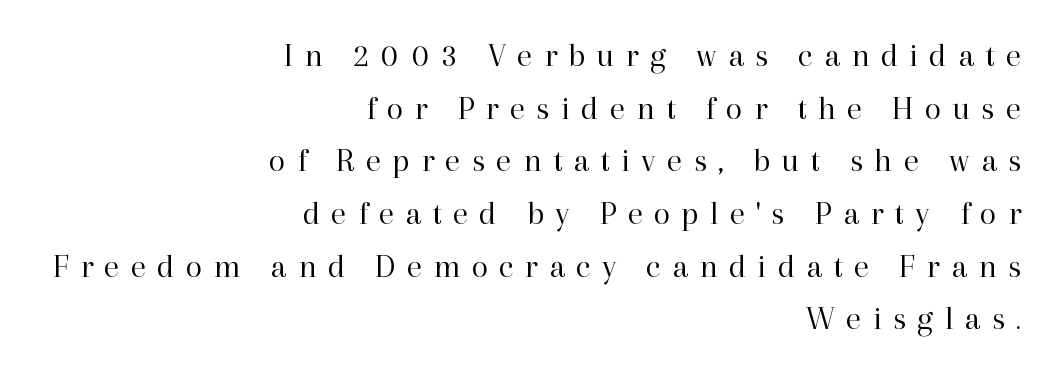
The image shows 34 px regular-weight serif type, upright; set right-aligned, normal line spacing (1.55x), unusually wide letter spacing (+0.33 em), not underlined; high stroke contrast and a medium x-height.
